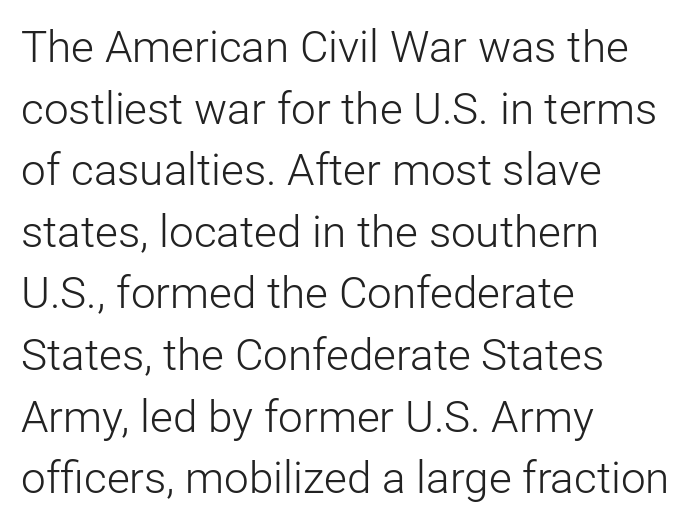
The letters sit at their default tracking, neither squeezed nor spread. The glyphs in this specimen are sans serif. Italic: no, the glyphs are upright roman. You could not count columns in this text — the font is proportionally spaced.
